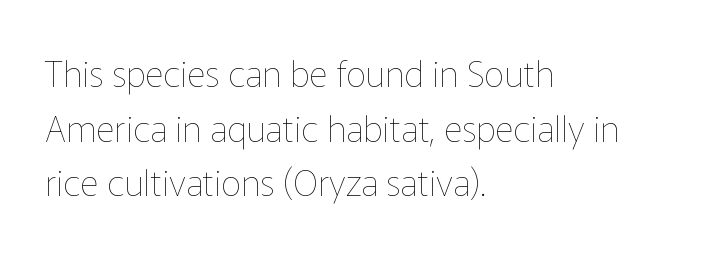
The image shows 36 px thin type, upright; set left-aligned, normal line spacing (1.52x), normal letter spacing, not underlined; low stroke contrast and a medium x-height.
